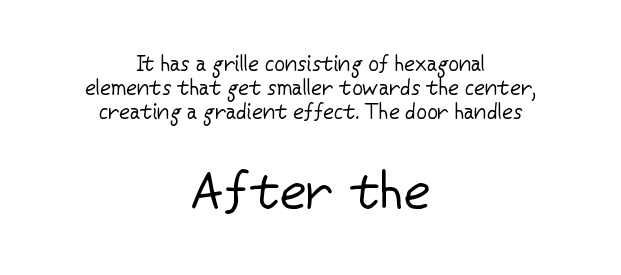
{"serif": "no", "italic": "no", "bold": "no", "weight": "regular", "width": "normal", "stroke_contrast": "low", "x_height": "medium", "monospaced": "no", "underline": "no", "align": "center", "line_spacing": "tight", "line_spacing_ratio": 1.14, "letter_spacing": "normal", "letter_spacing_em": 0.0, "larger_block": "second", "size_ratio": 2.48, "glyph_px": 52}
